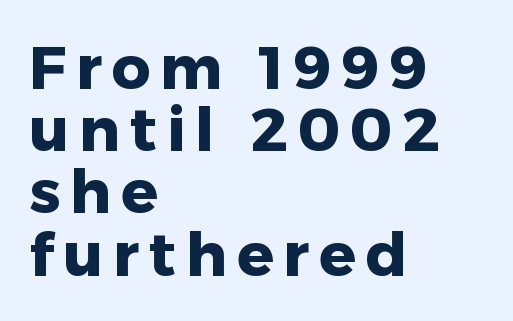
You could not count columns in this text — the font is proportionally spaced. You could barely slide anything between these rows. In terms of letterform style, serifs are entirely absent. Anything drawn beneath the words? Only blank space. Thick stems and heavy bowls — unmistakably bold. The specimen reads as upright at a glance.
